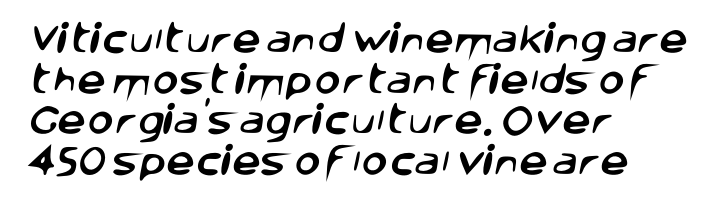
Q: Is the typeface a serif or a sans-serif typeface? A: Sans-serif.
Q: Is the text underlined? A: No.
Q: How is the paragraph aligned? A: Left-aligned.
Q: Is the spacing between letters normal or unusually wide? A: Normal.
Q: Is the spacing between lines tight, normal or loose? A: Normal.
Q: Width (condensed, normal, or wide)? A: Normal.
Q: Stroke contrast? A: Low.
Q: x-height? A: Large.
Q: Monospaced? A: No.
